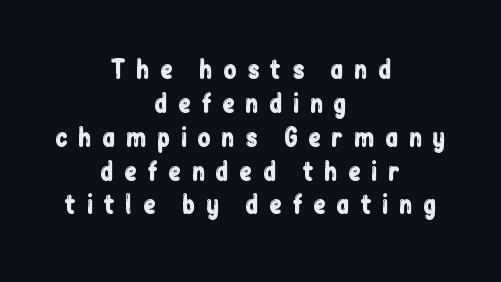
{"italic": "no", "underline": "no", "align": "center", "line_spacing": "normal", "line_spacing_ratio": 1.41, "letter_spacing": "wide", "letter_spacing_em": 0.42, "glyph_px": 24}
